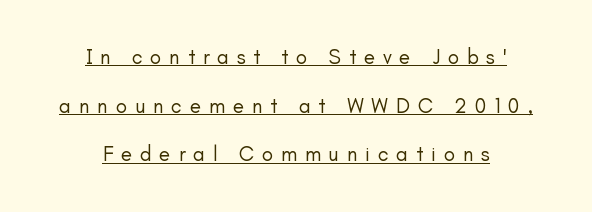
The image shows 21 px text type, upright; set centered, loose line spacing (2.31x), unusually wide letter spacing (+0.37 em), underlined.
